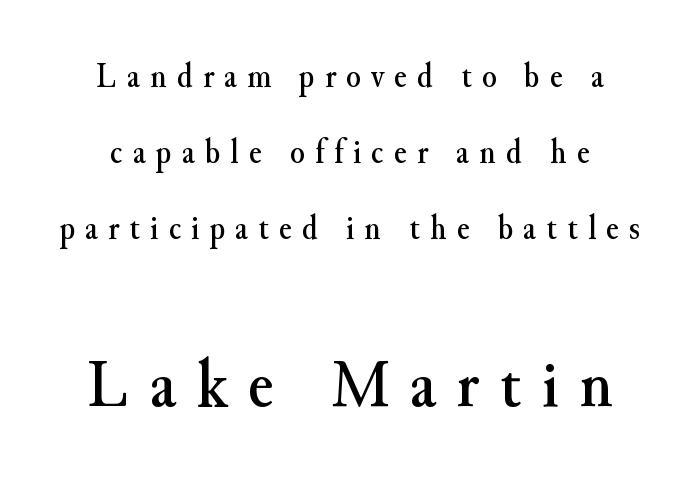
The image shows 69 px serif type, upright; set loose line spacing (2.23x), unusually wide letter spacing (+0.3 em), not underlined; the second (bottom) block is 2.03x larger; medium stroke contrast and a small x-height.
